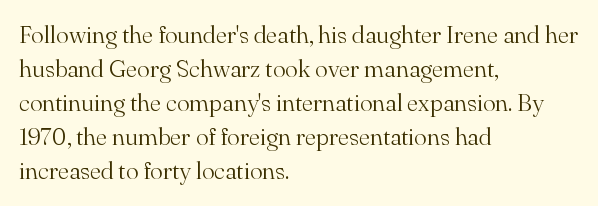
{"italic": "no", "bold": "no", "underline": "no", "align": "left", "line_spacing": "normal", "line_spacing_ratio": 1.42, "letter_spacing": "normal", "letter_spacing_em": 0.0, "glyph_px": 24}
